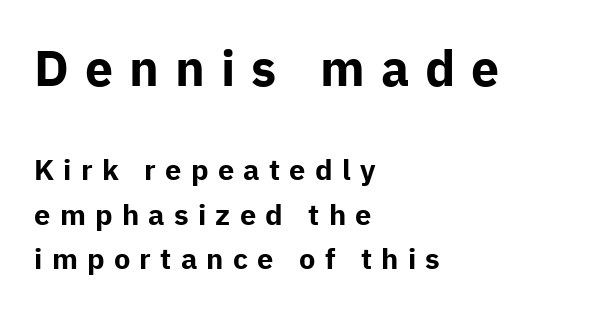
The image shows 50 px bold sans-serif type, upright; set left-aligned, normal line spacing (1.53x), unusually wide letter spacing (+0.32 em), not underlined; the first (top) block is 1.72x larger; low stroke contrast and a medium x-height.
